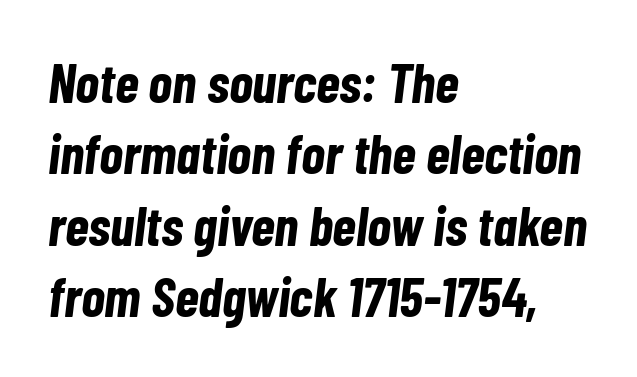
The image shows 55 px bold, condensed type, italic (leaning right); set left-aligned, normal line spacing (1.3x), normal letter spacing, not underlined; low stroke contrast and a medium x-height.
